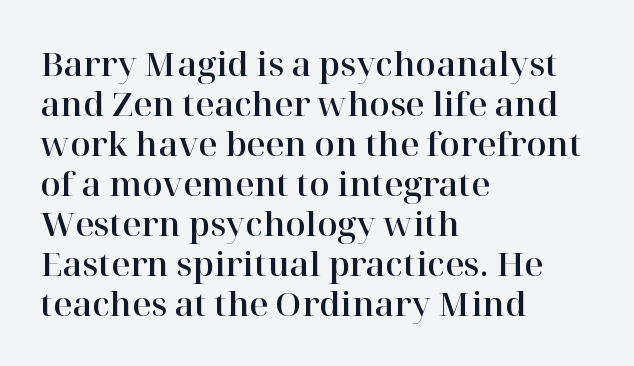
The image shows 33 px serif type, upright; set left-aligned, line spacing 1.21x, normal letter spacing, not underlined; high stroke contrast and a medium x-height.
